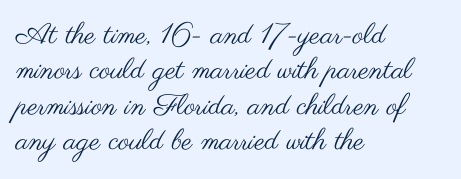
Rule under the text: the space is simply empty. Short note: letters normally spaced. The cut favours lightness, reaching ordinary text weight at its darkest.
